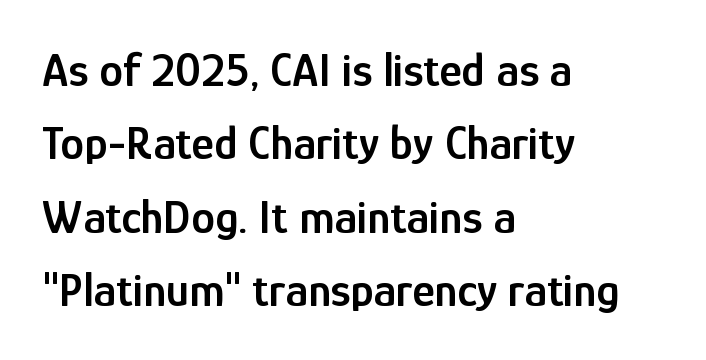
The image shows 48 px semibold, condensed sans-serif type, upright; set left-aligned, normal line spacing (1.53x), normal letter spacing, not underlined; low stroke contrast and a medium x-height.
